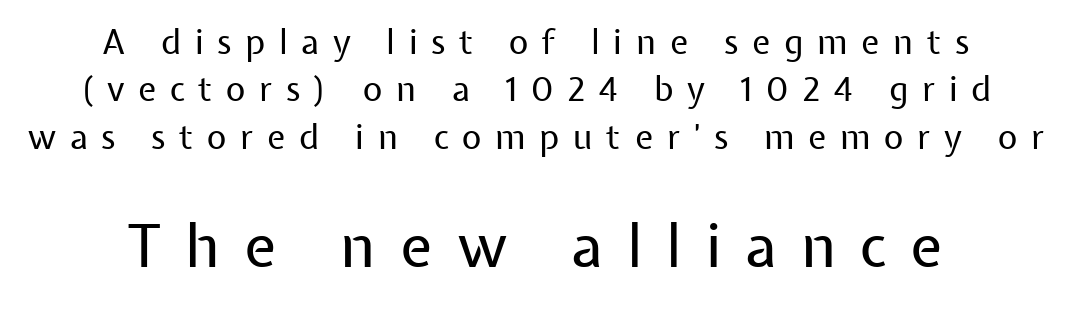
The image shows 60 px regular-weight sans-serif type, upright; set centered, normal line spacing (1.39x), unusually wide letter spacing (+0.4 em), not underlined; the second (bottom) block is 1.76x larger; low stroke contrast and a medium x-height.
